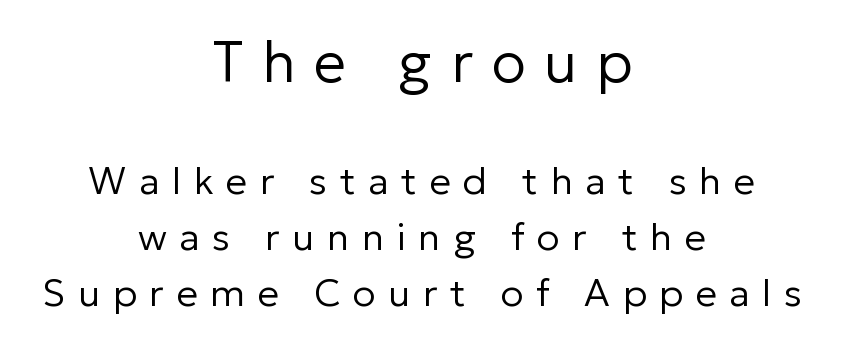
{"serif": "no", "italic": "no", "bold": "no", "weight": "regular", "width": "normal", "stroke_contrast": "low", "x_height": "medium", "monospaced": "no", "underline": "no", "align": "center", "line_spacing": "normal", "line_spacing_ratio": 1.48, "letter_spacing": "wide", "letter_spacing_em": 0.33, "larger_block": "first", "size_ratio": 1.5, "glyph_px": 57}
